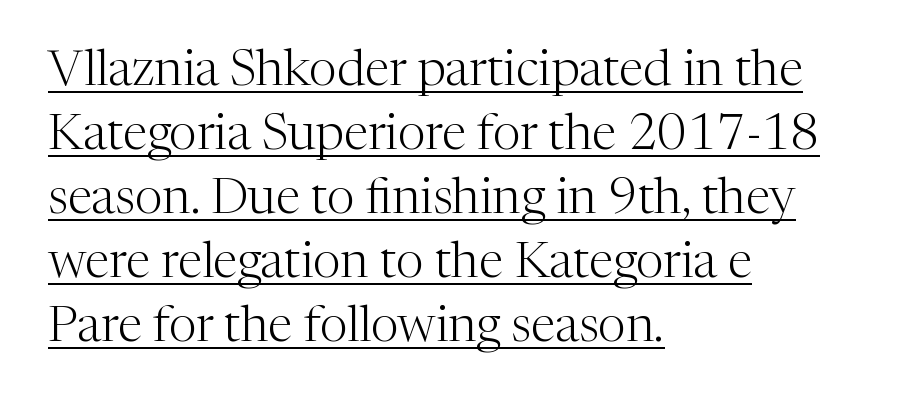
Q: Is the text bold? A: No.
Q: Is the text italic (slanted)? A: No, it is upright.
Q: Is the typeface a serif or a sans-serif typeface? A: Serif.
Q: Is the text underlined? A: Yes.
Q: How is the paragraph aligned? A: Left-aligned.
Q: Is the spacing between letters normal or unusually wide? A: Normal.
Q: Is the spacing between lines tight, normal or loose? A: Normal.
Q: Width (condensed, normal, or wide)? A: Normal.
Q: Stroke contrast? A: Medium.
Q: x-height? A: Medium.
Q: Monospaced? A: No.
